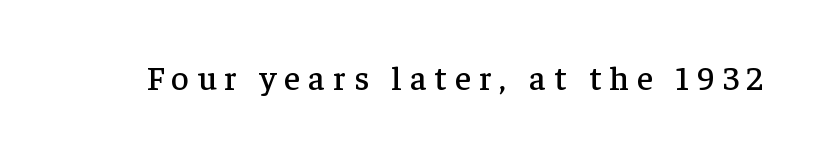
The image shows 34 px serif type, upright; set unusually wide letter spacing (+0.24 em), not underlined; low stroke contrast and a medium x-height.
